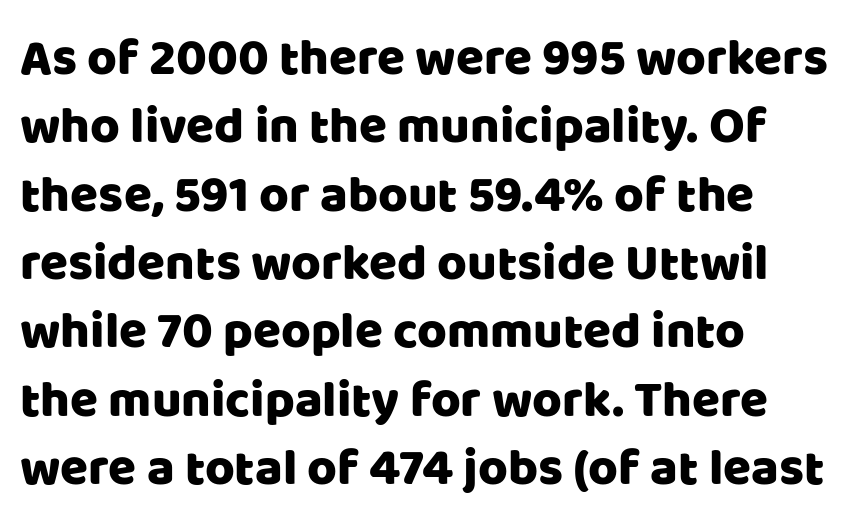
Q: Is the text italic (slanted)? A: No, it is upright.
Q: Is the typeface a serif or a sans-serif typeface? A: Sans-serif.
Q: Is the text underlined? A: No.
Q: How is the paragraph aligned? A: Left-aligned.
Q: Is the spacing between letters normal or unusually wide? A: Normal.
Q: Is the spacing between lines tight, normal or loose? A: Normal.
Q: Width (condensed, normal, or wide)? A: Normal.
Q: Stroke contrast? A: Low.
Q: x-height? A: Large.
Q: Monospaced? A: No.
